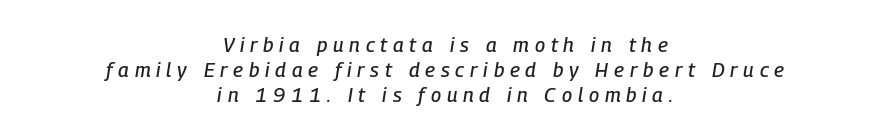
{"italic": "yes", "lean": "right", "slant_degrees": 9, "underline": "no", "align": "center", "line_spacing": "normal", "line_spacing_ratio": 1.26, "letter_spacing": "wide", "letter_spacing_em": 0.29, "glyph_px": 20}
